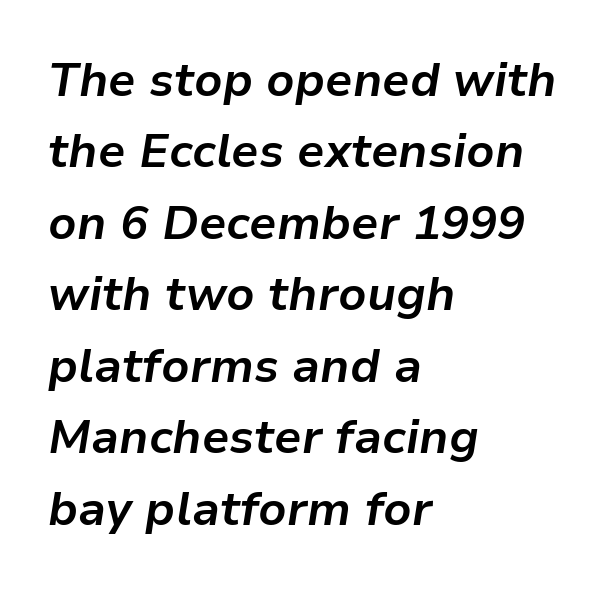
The image shows 47 px bold type, italic (leaning right); set left-aligned, normal line spacing (1.52x), normal letter spacing, not underlined; low stroke contrast and a medium x-height.
